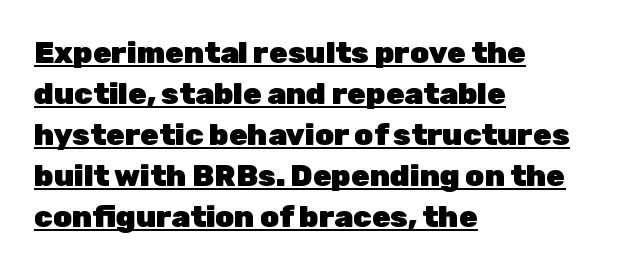
Words appear dense and cohesive because spacing is normal. Notice how descenders clear the ascenders below comfortably — that's standard leading. The rendering uses the underline text-decoration. Check where the strokes stop: nothing finishes them off — pure sans.
